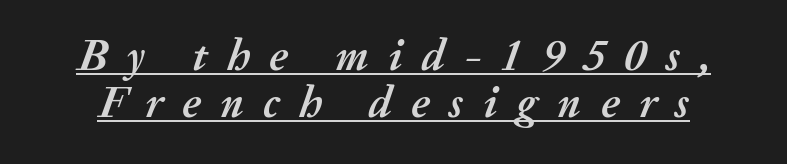
Q: Is the text bold? A: Yes.
Q: Is the text italic (slanted)? A: Yes, it leans right by about 20 degrees.
Q: Is the text underlined? A: Yes.
Q: Is the spacing between letters normal or unusually wide? A: Unusually wide.
Q: Is the spacing between lines tight, normal or loose? A: Tight.
Q: Width (condensed, normal, or wide)? A: Normal.
Q: Stroke contrast? A: Medium.
Q: x-height? A: Medium.
Q: Monospaced? A: No.
